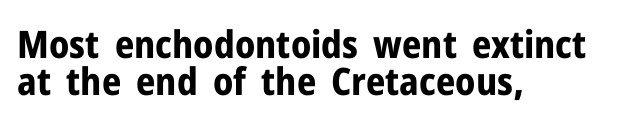
{"serif": "no", "italic": "no", "bold": "yes", "weight": "bold", "width": "normal", "stroke_contrast": "low", "x_height": "medium", "monospaced": "no", "underline": "no", "align": "left", "line_spacing": "tight", "line_spacing_ratio": 0.97, "letter_spacing": "normal", "letter_spacing_em": 0.0, "glyph_px": 38}
